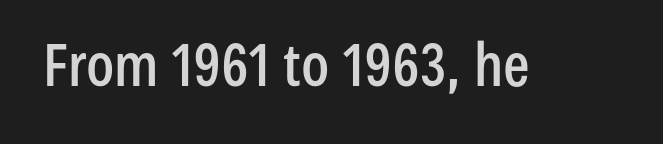
Q: Is the text italic (slanted)? A: No, it is upright.
Q: Is the typeface a serif or a sans-serif typeface? A: Sans-serif.
Q: Is the text underlined? A: No.
Q: Is the spacing between letters normal or unusually wide? A: Normal.
Q: Width (condensed, normal, or wide)? A: Condensed.
Q: Stroke contrast? A: Low.
Q: x-height? A: Medium.
Q: Monospaced? A: No.
